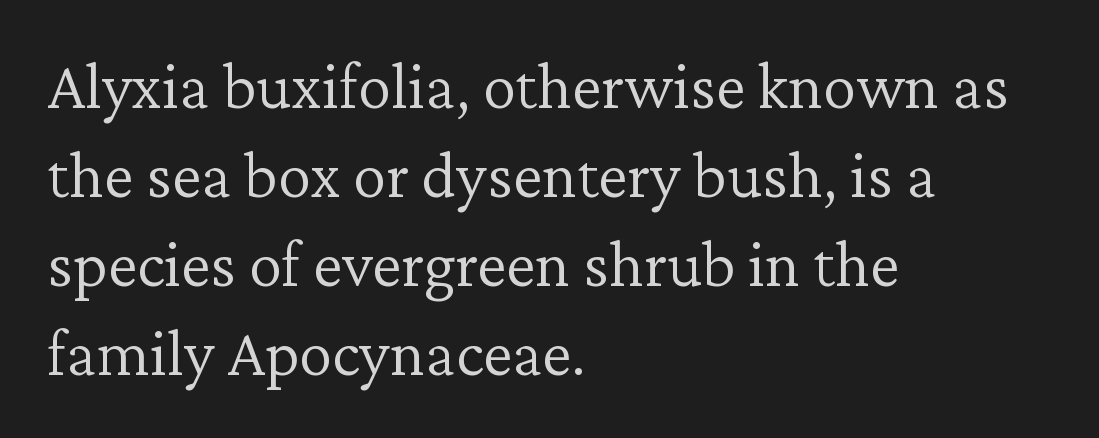
The image shows 67 px light serif type, upright; set left-aligned, normal line spacing (1.33x), normal letter spacing, not underlined; low stroke contrast and a medium x-height.
